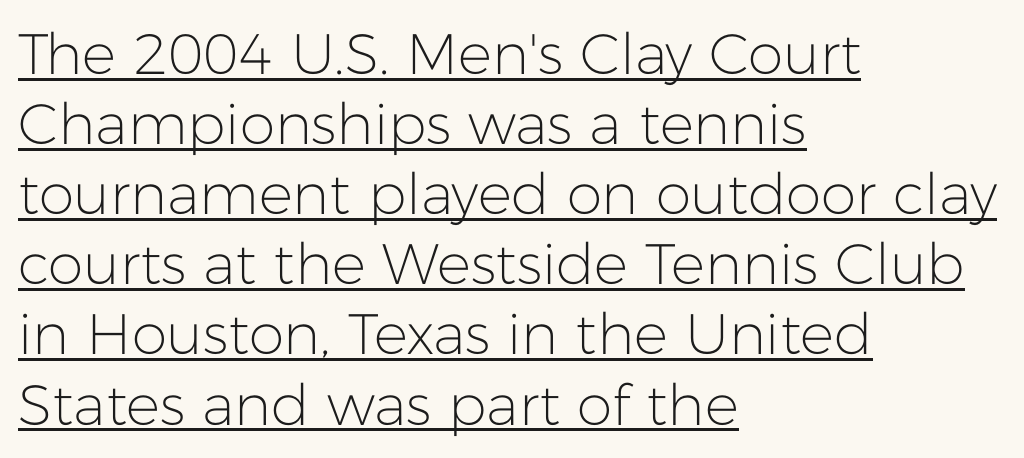
The image shows 57 px light sans-serif type, upright; set left-aligned, line spacing 1.23x, normal letter spacing, underlined; low stroke contrast and a medium x-height.
